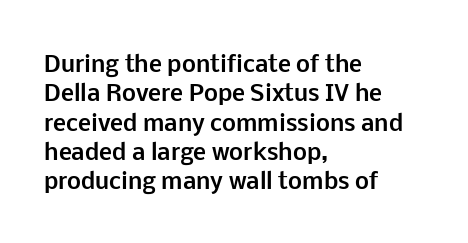
The image shows 22 px bold type, upright; set left-aligned, normal line spacing (1.33x), normal letter spacing, not underlined.
